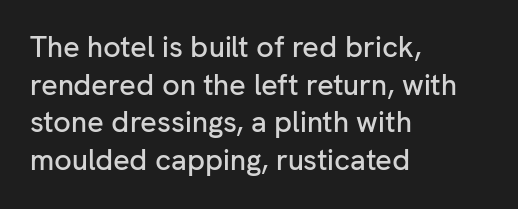
{"serif": "no", "italic": "no", "width": "normal", "stroke_contrast": "low", "x_height": "medium", "monospaced": "no", "underline": "no", "align": "left", "line_spacing": "normal", "line_spacing_ratio": 1.3, "letter_spacing": "normal", "letter_spacing_em": 0.0, "glyph_px": 29}
